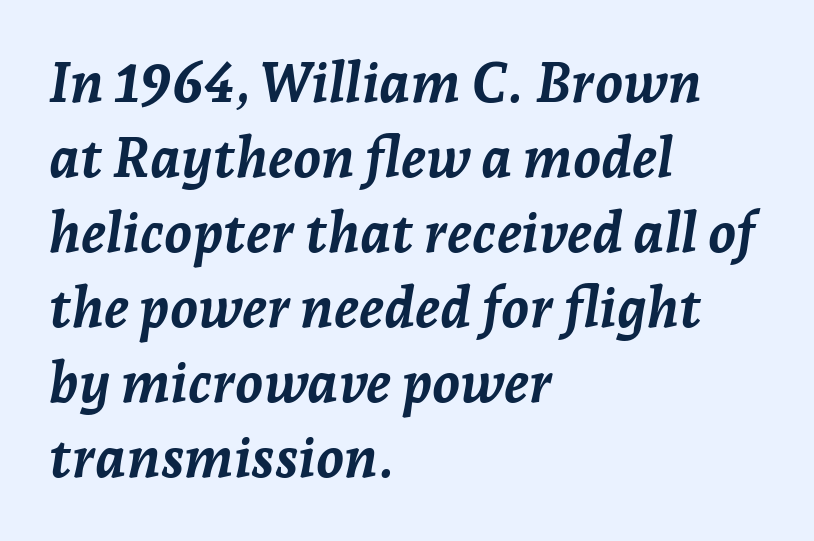
Q: Is the text bold? A: Yes.
Q: Is the text italic (slanted)? A: Yes, it leans right by about 7 degrees.
Q: Is the text underlined? A: No.
Q: How is the paragraph aligned? A: Left-aligned.
Q: Is the spacing between letters normal or unusually wide? A: Normal.
Q: Is the spacing between lines tight, normal or loose? A: Normal.
Q: Width (condensed, normal, or wide)? A: Normal.
Q: Stroke contrast? A: Low.
Q: x-height? A: Medium.
Q: Monospaced? A: No.
